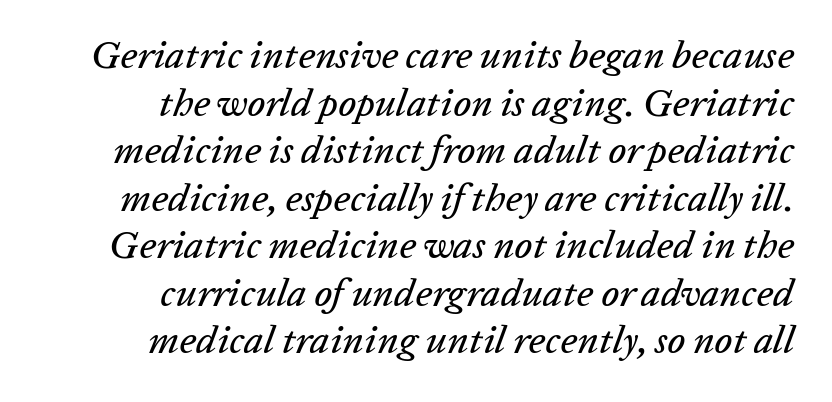
{"italic": "yes", "lean": "right", "slant_degrees": 20, "width": "normal", "stroke_contrast": "low", "x_height": "medium", "monospaced": "no", "underline": "no", "align": "right", "line_spacing_ratio": 1.22, "letter_spacing": "normal", "letter_spacing_em": 0.0, "glyph_px": 39}
